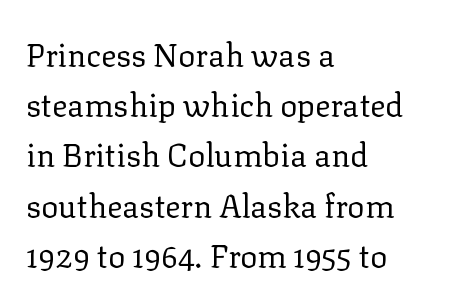
Q: Is the text bold? A: No.
Q: Is the text italic (slanted)? A: No, it is upright.
Q: Is the typeface a serif or a sans-serif typeface? A: Serif.
Q: Is the text underlined? A: No.
Q: How is the paragraph aligned? A: Left-aligned.
Q: Is the spacing between letters normal or unusually wide? A: Normal.
Q: Is the spacing between lines tight, normal or loose? A: Normal.
Q: Width (condensed, normal, or wide)? A: Normal.
Q: Stroke contrast? A: Low.
Q: x-height? A: Medium.
Q: Monospaced? A: No.
